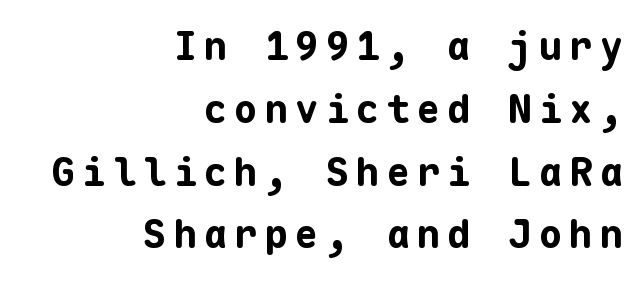
Q: Is the text bold? A: Yes.
Q: Is the text italic (slanted)? A: No, it is upright.
Q: Is the typeface a serif or a sans-serif typeface? A: Sans-serif.
Q: Is the text underlined? A: No.
Q: How is the paragraph aligned? A: Right-aligned.
Q: Is the spacing between lines tight, normal or loose? A: Normal.
Q: Width (condensed, normal, or wide)? A: Normal.
Q: Stroke contrast? A: Low.
Q: x-height? A: Medium.
Q: Monospaced? A: Yes.
